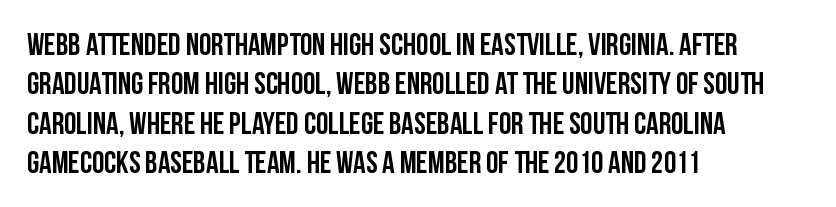
{"serif": "no", "italic": "no", "width": "condensed", "stroke_contrast": "low", "x_height": "large", "monospaced": "no", "underline": "no", "align": "left", "line_spacing": "normal", "line_spacing_ratio": 1.27, "letter_spacing": "normal", "letter_spacing_em": 0.0, "glyph_px": 31}
